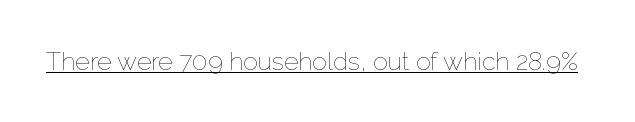
{"italic": "no", "bold": "no", "underline": "yes", "letter_spacing": "normal", "letter_spacing_em": 0.0, "glyph_px": 25}
